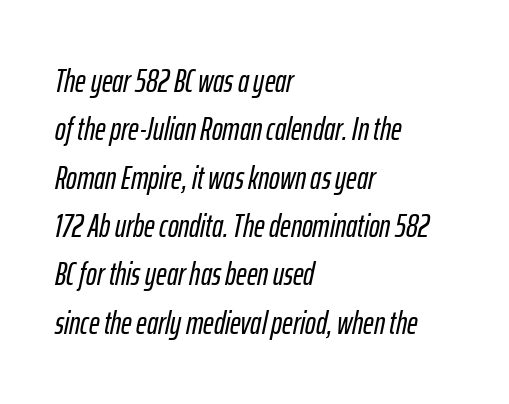
The image shows 32 px condensed type, italic (leaning right); set left-aligned, normal line spacing (1.51x), normal letter spacing, not underlined; low stroke contrast and a medium x-height.
